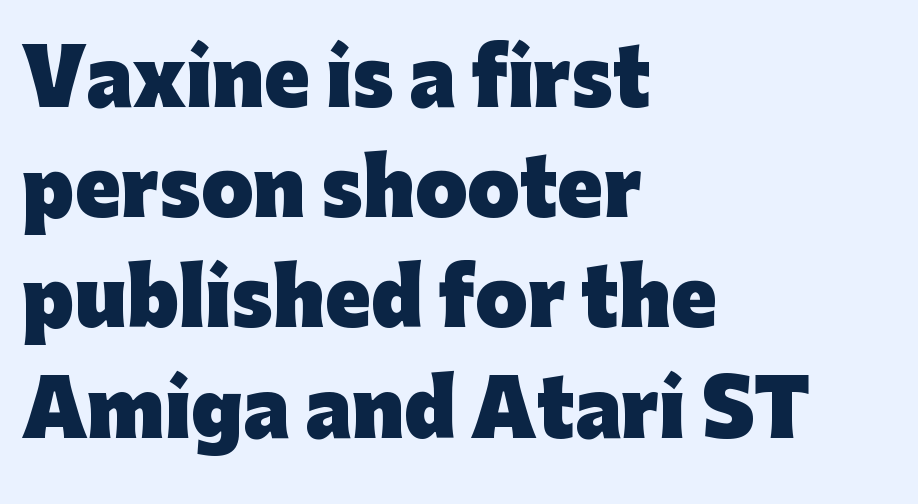
The image shows 75 px heavy sans-serif type, upright; set left-aligned, normal line spacing (1.47x), normal letter spacing, not underlined; low stroke contrast and a medium x-height.
